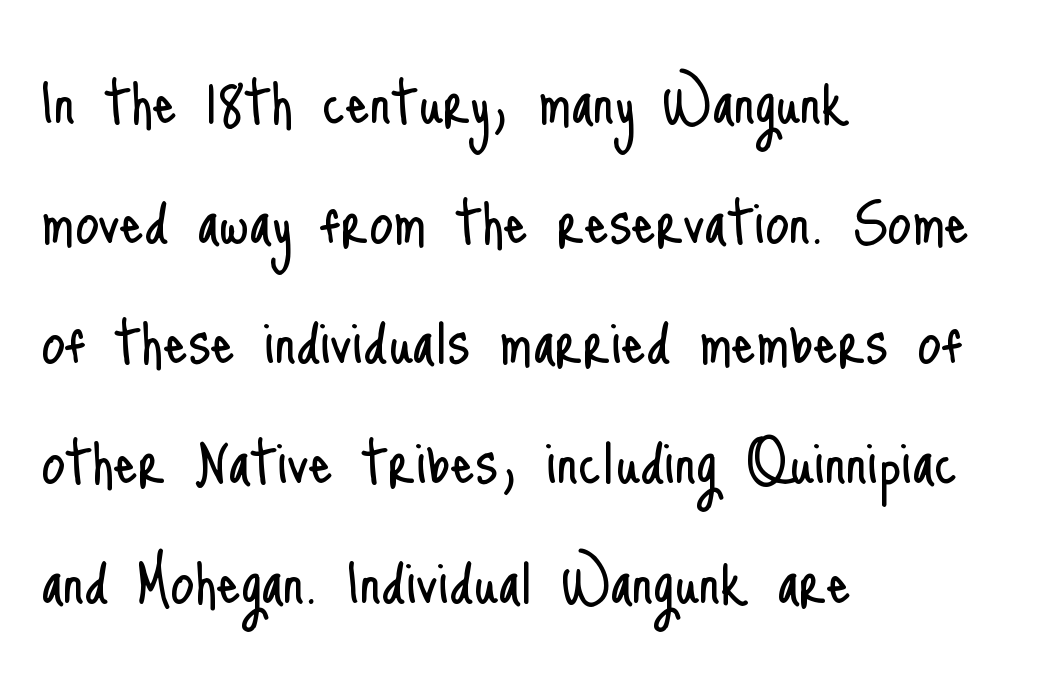
Q: Is the text bold? A: No.
Q: Is the text italic (slanted)? A: No, it is upright.
Q: Is the typeface a serif or a sans-serif typeface? A: Sans-serif.
Q: Is the text underlined? A: No.
Q: How is the paragraph aligned? A: Left-aligned.
Q: Is the spacing between letters normal or unusually wide? A: Normal.
Q: Is the spacing between lines tight, normal or loose? A: Normal.
Q: Width (condensed, normal, or wide)? A: Condensed.
Q: Stroke contrast? A: Low.
Q: x-height? A: Small.
Q: Monospaced? A: No.
